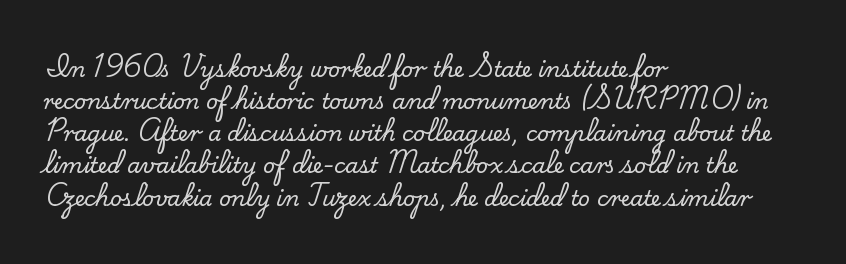
Q: Is the text italic (slanted)? A: Yes.
Q: Is the text underlined? A: No.
Q: How is the paragraph aligned? A: Left-aligned.
Q: Is the spacing between letters normal or unusually wide? A: Normal.
Q: Is the spacing between lines tight, normal or loose? A: Normal.
